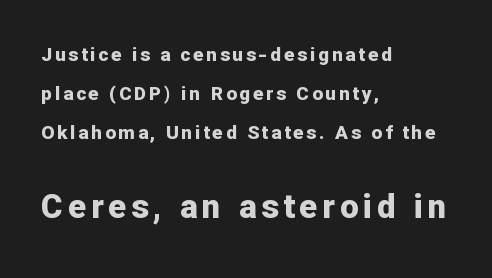
The image shows 33 px bold sans-serif type, upright; set left-aligned, loose line spacing (2.05x), not underlined; the second (bottom) block is 1.74x larger; low stroke contrast and a medium x-height.
